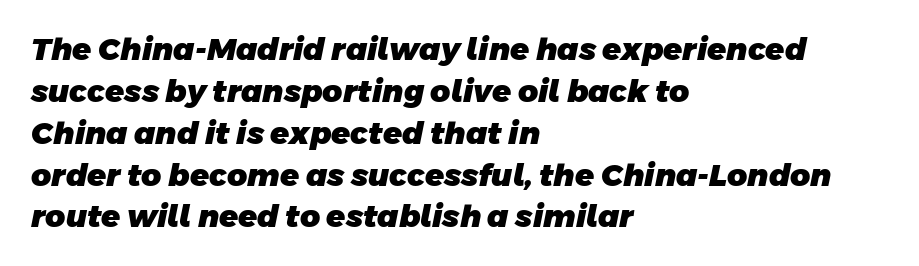
{"serif": "no", "bold": "yes", "weight": "heavy", "width": "normal", "stroke_contrast": "low", "x_height": "large", "monospaced": "no", "underline": "no", "align": "left", "line_spacing": "normal", "line_spacing_ratio": 1.35, "letter_spacing": "normal", "letter_spacing_em": 0.0, "glyph_px": 31}
